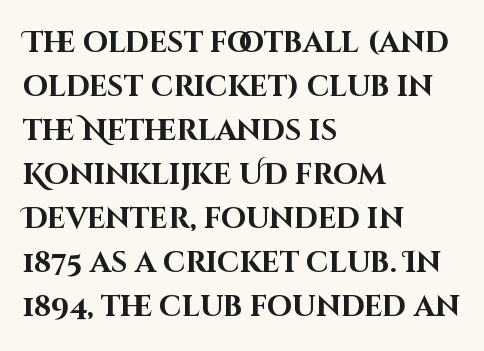
This sample uses a sans-serif face. Every stem runs plumb, perpendicular to the baseline. The glyphs have the mass of a bold cut. The face used here is rendered with its standard letterfit. Vertical spacing — default. Line starts are locked; line ends wander.
